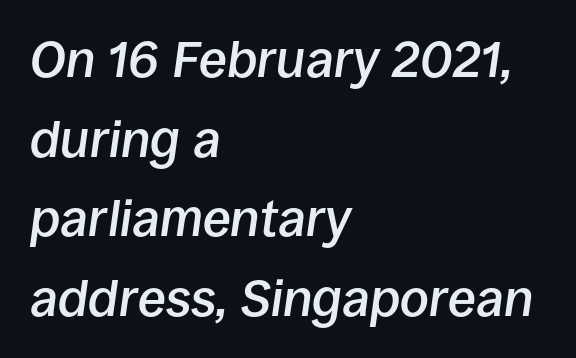
The words here are not underlined. These lines are rendered in a variable-pitch font. Line beginnings align vertically; line endings do not. Line spacing here is normal. You could call the tracking neutral — neither tight nor loose.
